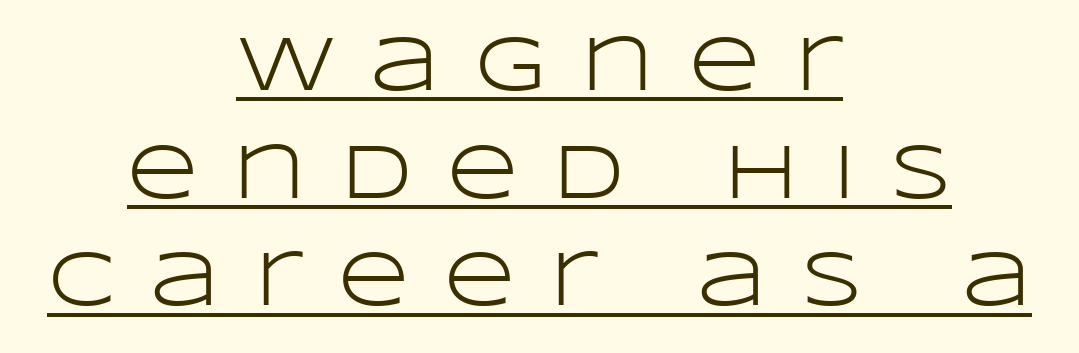
Q: Is the text bold? A: No.
Q: Is the text italic (slanted)? A: No, it is upright.
Q: Is the typeface a serif or a sans-serif typeface? A: Sans-serif.
Q: Is the text underlined? A: Yes.
Q: How is the paragraph aligned? A: Centered.
Q: Is the spacing between letters normal or unusually wide? A: Unusually wide.
Q: Is the spacing between lines tight, normal or loose? A: Normal.
Q: Width (condensed, normal, or wide)? A: Wide.
Q: Stroke contrast? A: Low.
Q: x-height? A: Large.
Q: Monospaced? A: No.
